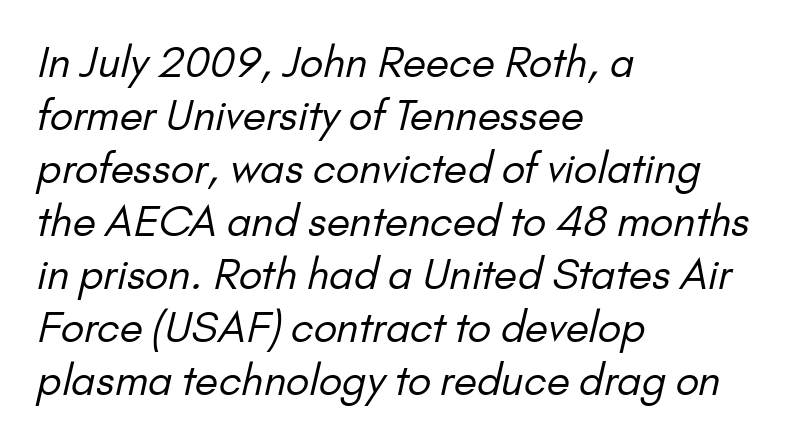
The image shows 42 px regular-weight sans-serif type; set left-aligned, normal line spacing (1.26x), normal letter spacing, not underlined; low stroke contrast and a small x-height.
